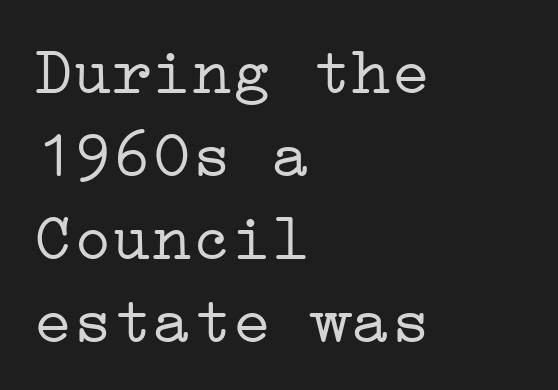
Q: Is the text bold? A: No.
Q: Is the text italic (slanted)? A: No, it is upright.
Q: Is the typeface a serif or a sans-serif typeface? A: Serif.
Q: Is the text underlined? A: No.
Q: How is the paragraph aligned? A: Left-aligned.
Q: Is the spacing between letters normal or unusually wide? A: Normal.
Q: Is the spacing between lines tight, normal or loose? A: Normal.
Q: Width (condensed, normal, or wide)? A: Wide.
Q: Stroke contrast? A: Low.
Q: x-height? A: Medium.
